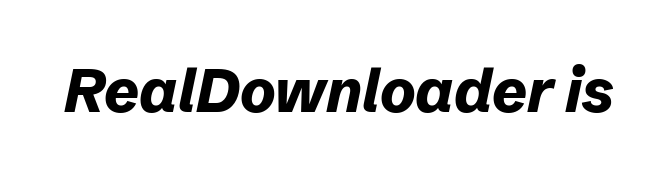
Q: Is the text bold? A: Yes.
Q: Is the text italic (slanted)? A: Yes, it leans right by about 12 degrees.
Q: Is the text underlined? A: No.
Q: Is the spacing between letters normal or unusually wide? A: Normal.
Q: Width (condensed, normal, or wide)? A: Normal.
Q: Stroke contrast? A: Low.
Q: x-height? A: Medium.
Q: Monospaced? A: No.
